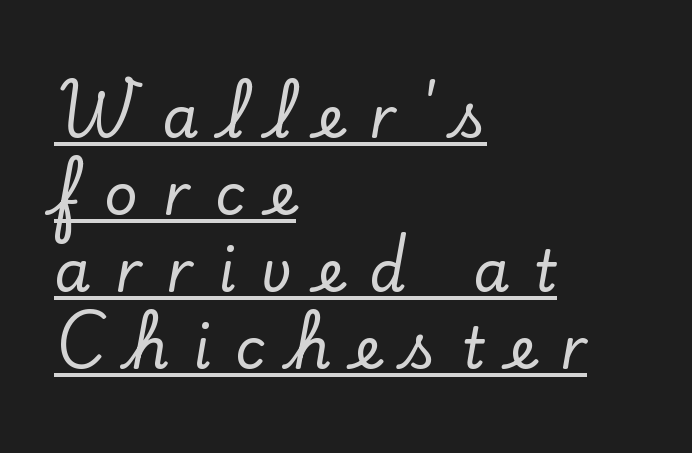
Q: Is the text italic (slanted)? A: Yes.
Q: Is the typeface a serif or a sans-serif typeface? A: Serif.
Q: Is the text underlined? A: Yes.
Q: How is the paragraph aligned? A: Left-aligned.
Q: Is the spacing between letters normal or unusually wide? A: Unusually wide.
Q: Is the spacing between lines tight, normal or loose? A: Normal.
Q: Width (condensed, normal, or wide)? A: Normal.
Q: Stroke contrast? A: Low.
Q: x-height? A: Small.
Q: Monospaced? A: No.
